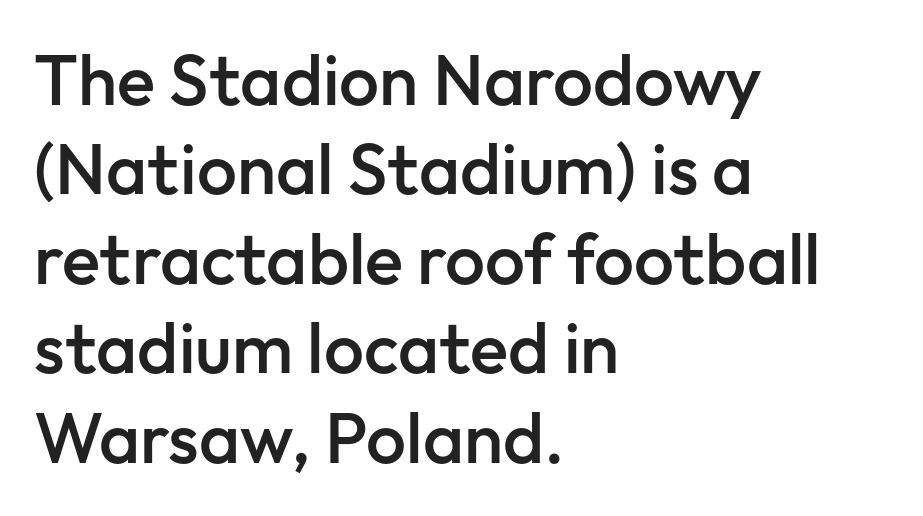
{"serif": "no", "italic": "no", "bold": "semi", "weight": "semibold", "width": "normal", "stroke_contrast": "low", "x_height": "medium", "monospaced": "no", "underline": "no", "align": "left", "line_spacing": "normal", "line_spacing_ratio": 1.26, "letter_spacing": "normal", "letter_spacing_em": 0.0, "glyph_px": 71}
